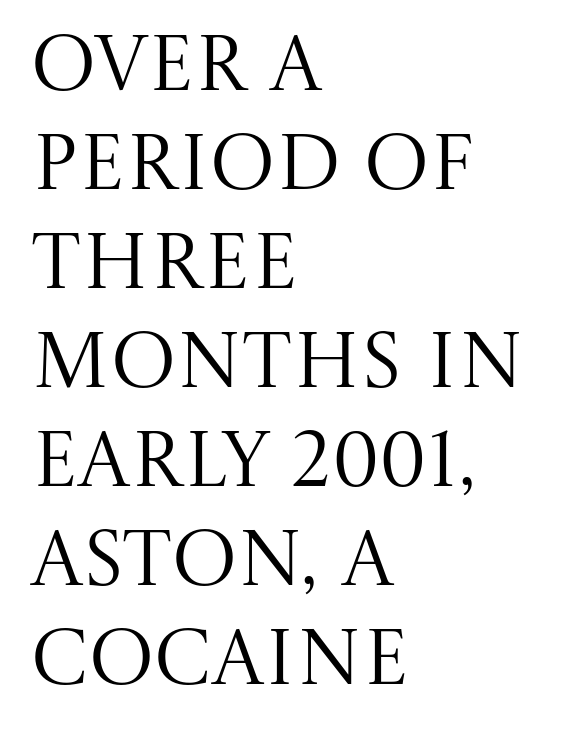
{"serif": "yes", "italic": "no", "bold": "no", "weight": "regular", "width": "normal", "stroke_contrast": "medium", "x_height": "large", "monospaced": "no", "underline": "no", "align": "left", "line_spacing": "normal", "line_spacing_ratio": 1.27, "letter_spacing": "normal", "letter_spacing_em": 0.0, "glyph_px": 78}
